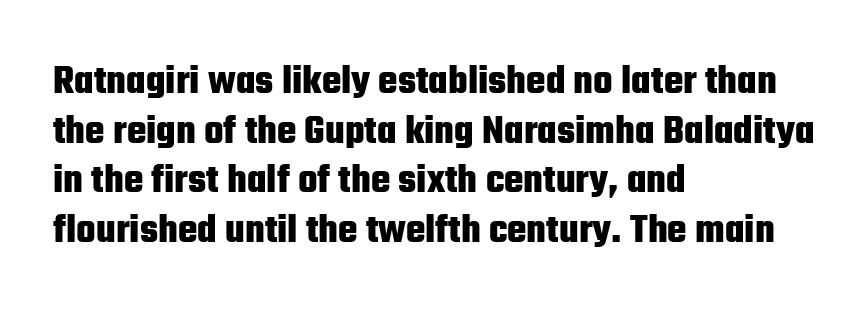
Q: Is the text bold? A: Yes.
Q: Is the text italic (slanted)? A: No, it is upright.
Q: Is the typeface a serif or a sans-serif typeface? A: Sans-serif.
Q: Is the text underlined? A: No.
Q: How is the paragraph aligned? A: Left-aligned.
Q: Is the spacing between letters normal or unusually wide? A: Normal.
Q: Width (condensed, normal, or wide)? A: Condensed.
Q: Stroke contrast? A: Low.
Q: x-height? A: Medium.
Q: Monospaced? A: No.
